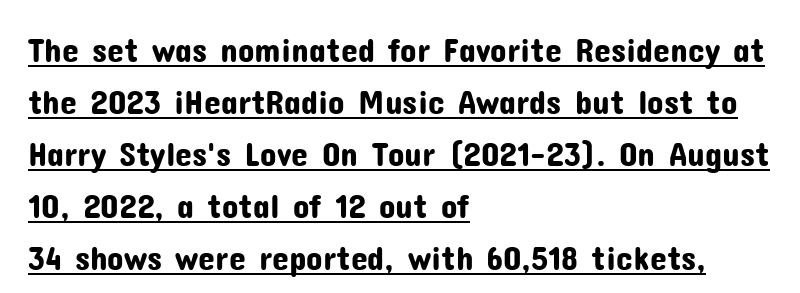
Q: Is the text italic (slanted)? A: No, it is upright.
Q: Is the typeface a serif or a sans-serif typeface? A: Sans-serif.
Q: Is the text underlined? A: Yes.
Q: How is the paragraph aligned? A: Left-aligned.
Q: Is the spacing between letters normal or unusually wide? A: Normal.
Q: Is the spacing between lines tight, normal or loose? A: Normal.
Q: Width (condensed, normal, or wide)? A: Normal.
Q: Stroke contrast? A: Low.
Q: x-height? A: Medium.
Q: Monospaced? A: No.
